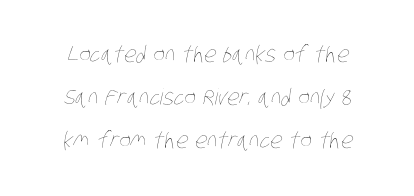
Q: Is the text bold? A: No.
Q: Is the text underlined? A: No.
Q: Is the spacing between letters normal or unusually wide? A: Normal.
Q: Is the spacing between lines tight, normal or loose? A: Loose.
